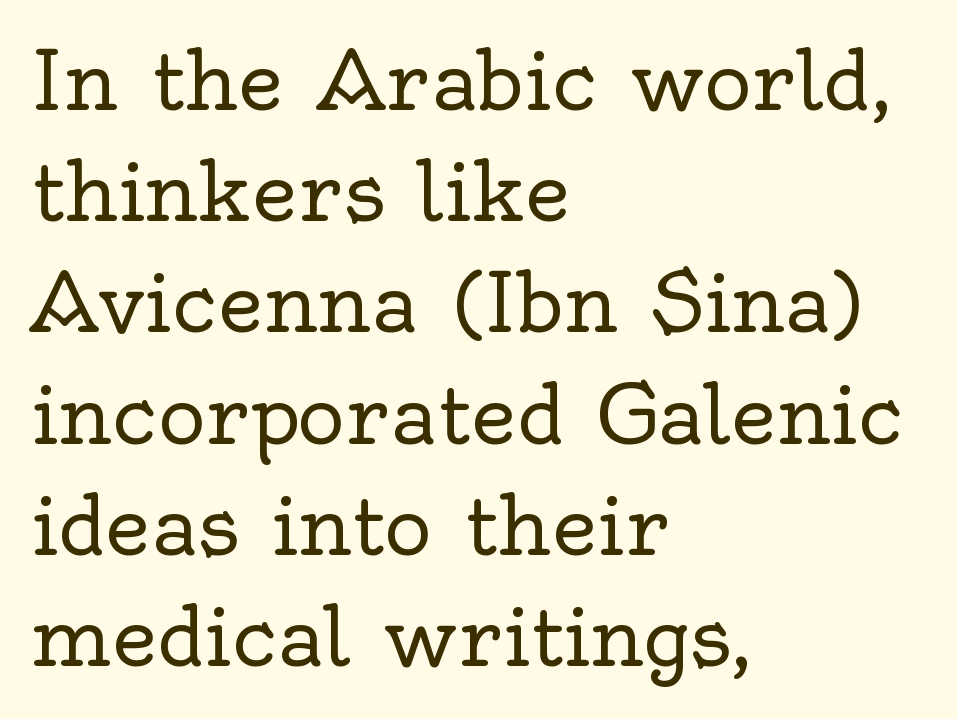
Interline gaps are of average width in this sample. The passage is arranged the way most books set body copy — flush left. Tall strokes in this sample are plumb rather than angled. Between one letter and the next there's only the usual sliver of space. Typographically, this falls in the serif category.
